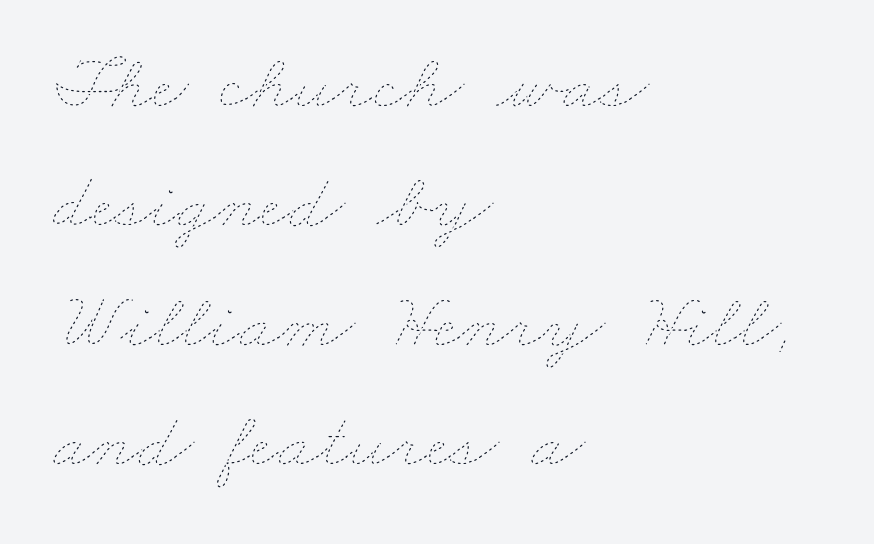
{"bold": "no", "weight": "thin", "width": "wide", "stroke_contrast": "low", "x_height": "small", "monospaced": "no", "underline": "no", "align": "left", "line_spacing": "normal", "line_spacing_ratio": 1.51, "letter_spacing": "normal", "letter_spacing_em": 0.0, "glyph_px": 79}
